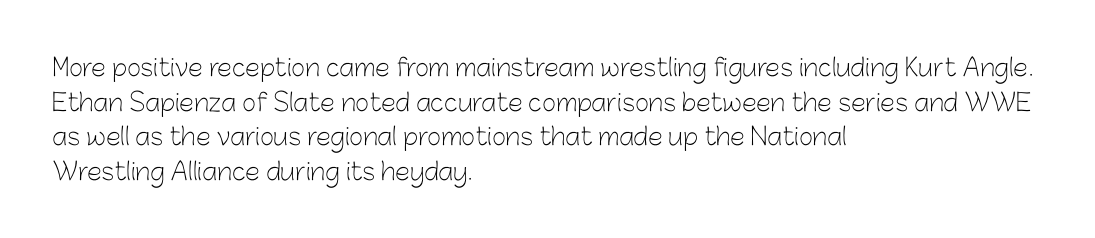
Regarding leading, the lines here are spaced in the standard way. The letters look calm and open, with moderate or lighter stems. Layout note: lines flush left. The rendering keeps characters at their native spacing. The lettering stays uniformly vertical, giving the passage a roman look. Underline: absent.
